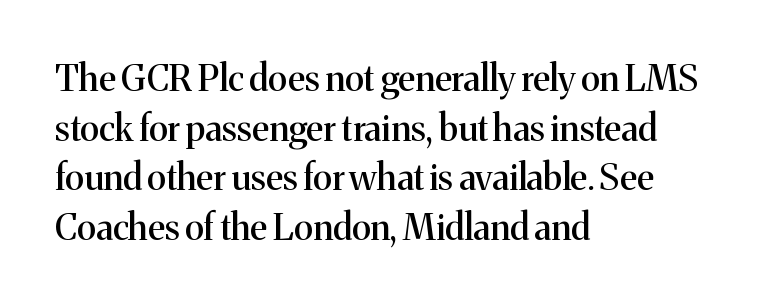
Q: Is the text italic (slanted)? A: No, it is upright.
Q: Is the typeface a serif or a sans-serif typeface? A: Serif.
Q: Is the text underlined? A: No.
Q: How is the paragraph aligned? A: Left-aligned.
Q: Is the spacing between letters normal or unusually wide? A: Normal.
Q: Is the spacing between lines tight, normal or loose? A: Normal.
Q: Width (condensed, normal, or wide)? A: Normal.
Q: Stroke contrast? A: Medium.
Q: x-height? A: Medium.
Q: Monospaced? A: No.
